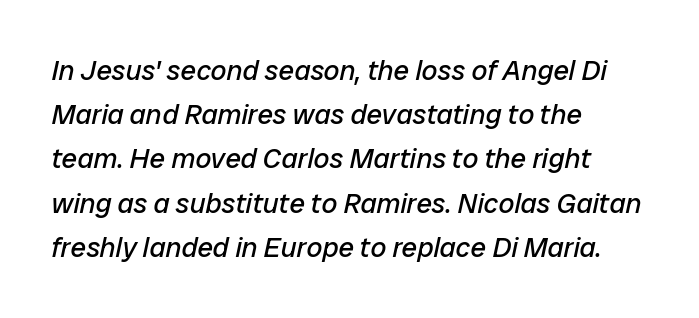
The image shows 28 px regular-weight type, italic (leaning right); set left-aligned, normal line spacing (1.58x), normal letter spacing, not underlined; low stroke contrast and a medium x-height.
